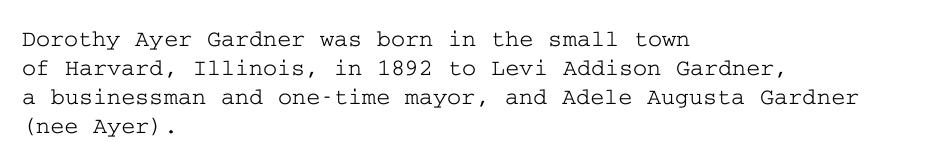
{"italic": "no", "underline": "no", "align": "left", "line_spacing_ratio": 1.21, "letter_spacing": "normal", "letter_spacing_em": 0.0, "glyph_px": 24}
